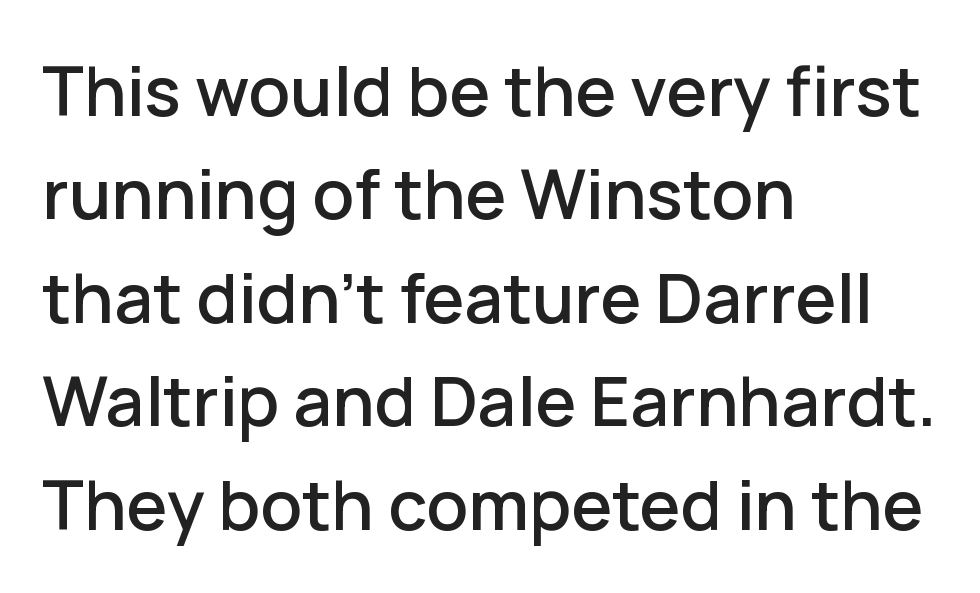
The image shows 69 px sans-serif type, upright; set left-aligned, normal line spacing (1.5x), normal letter spacing, not underlined; low stroke contrast and a medium x-height.
